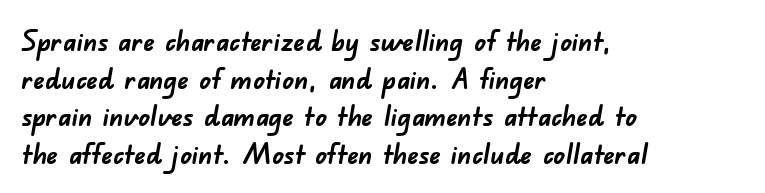
The image shows 28 px semibold sans-serif type; set left-aligned, normal line spacing (1.34x), normal letter spacing, not underlined; low stroke contrast and a small x-height.
